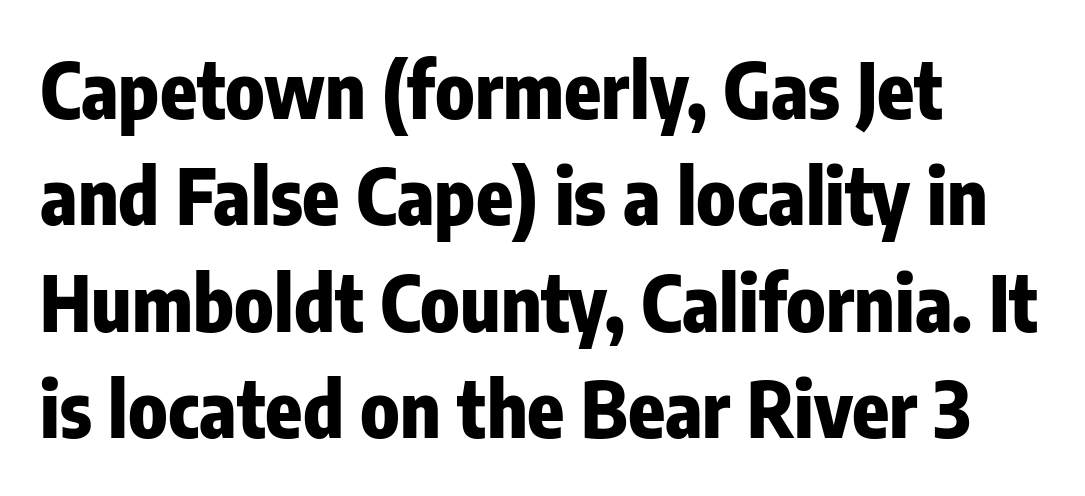
{"serif": "no", "italic": "no", "bold": "yes", "weight": "heavy", "width": "condensed", "stroke_contrast": "low", "x_height": "medium", "monospaced": "no", "underline": "no", "align": "left", "line_spacing": "normal", "line_spacing_ratio": 1.4, "letter_spacing": "normal", "letter_spacing_em": 0.0, "glyph_px": 76}
